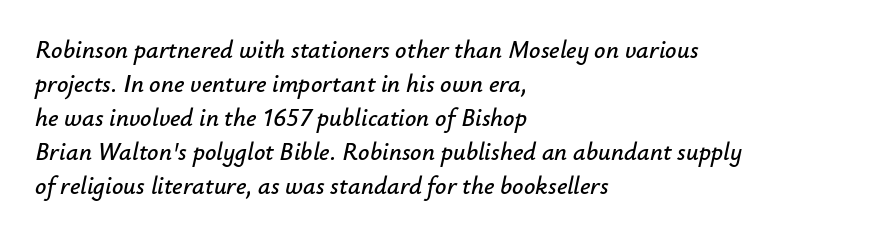
Q: Is the text italic (slanted)? A: Yes, it leans right by about 12 degrees.
Q: Is the text underlined? A: No.
Q: How is the paragraph aligned? A: Left-aligned.
Q: Is the spacing between letters normal or unusually wide? A: Normal.
Q: Is the spacing between lines tight, normal or loose? A: Normal.
